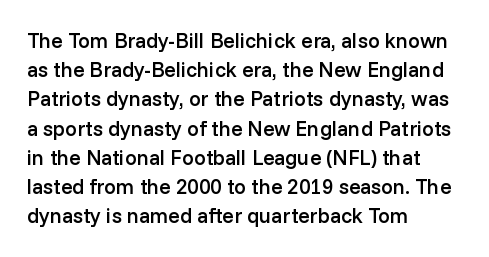
Q: Is the text bold? A: Semi-bold.
Q: Is the text italic (slanted)? A: No, it is upright.
Q: Is the text underlined? A: No.
Q: How is the paragraph aligned? A: Left-aligned.
Q: Is the spacing between letters normal or unusually wide? A: Normal.
Q: Is the spacing between lines tight, normal or loose? A: Normal.
